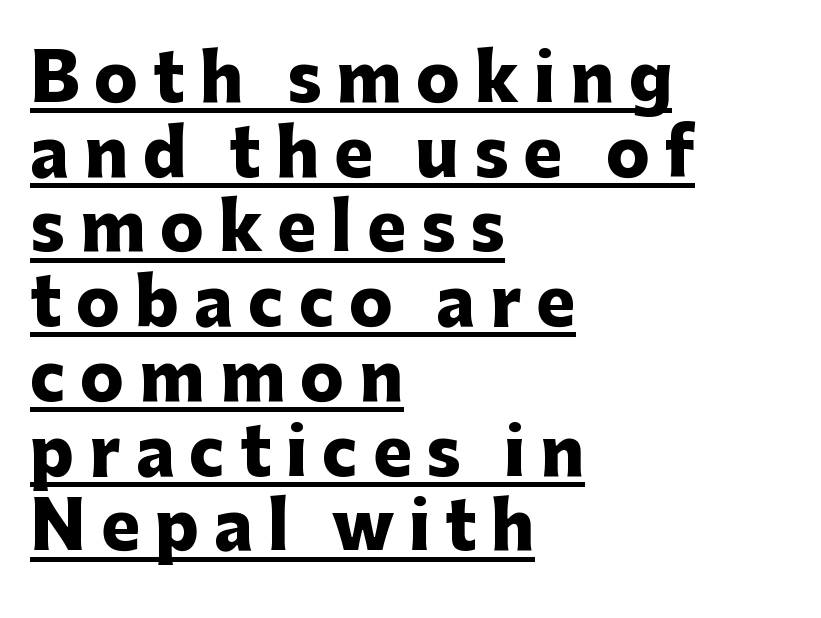
Q: Is the text bold? A: Yes.
Q: Is the text italic (slanted)? A: No, it is upright.
Q: Is the typeface a serif or a sans-serif typeface? A: Sans-serif.
Q: Is the text underlined? A: Yes.
Q: How is the paragraph aligned? A: Left-aligned.
Q: Is the spacing between letters normal or unusually wide? A: Unusually wide.
Q: Is the spacing between lines tight, normal or loose? A: Tight.
Q: Width (condensed, normal, or wide)? A: Normal.
Q: Stroke contrast? A: Low.
Q: x-height? A: Medium.
Q: Monospaced? A: No.
